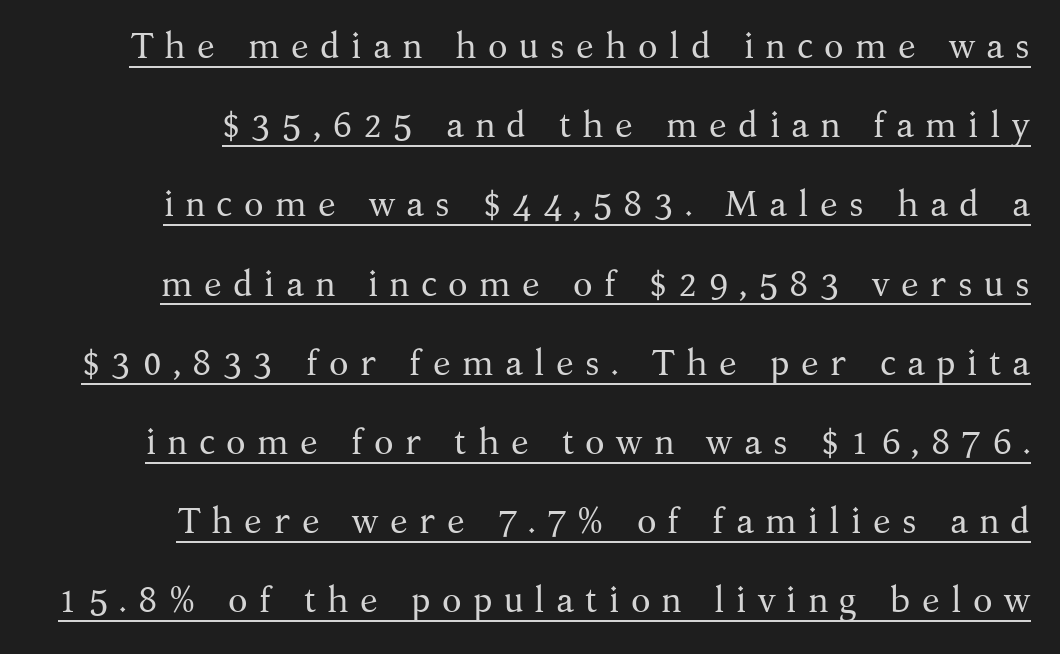
Note the varied advance widths — an 'i' is clearly narrower than an 'm'. Underlining? Definitely there. A typesetter would label this face a serif. Weight: in the light-to-regular range. Caption: expanded tracking, letters set apart. Line spacing here is loose.
